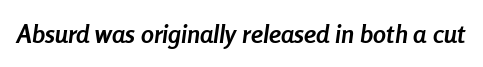
The specimen reads as italic at a glance. The space beneath each line is pristine and unruled. Is the type bold? Yes — the strokes are clearly thick and heavy. Between one letter and the next there's only the usual sliver of space.
